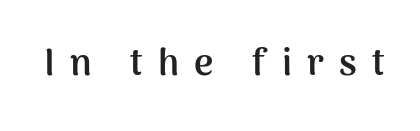
{"serif": "no", "italic": "no", "bold": "yes", "weight": "semibold", "width": "normal", "stroke_contrast": "medium", "x_height": "medium", "monospaced": "no", "underline": "no", "letter_spacing": "wide", "letter_spacing_em": 0.41, "glyph_px": 37}
